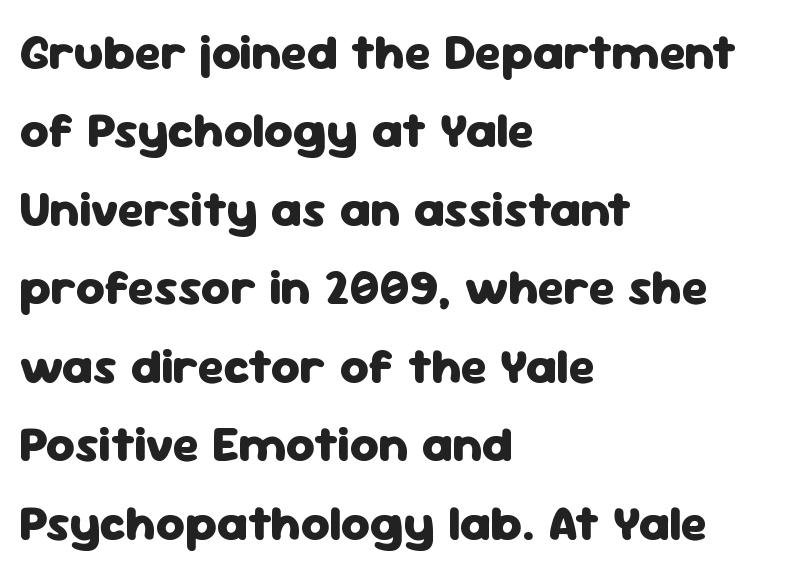
Glyph-to-glyph distance matches everyday printed text. The designer went with a sans here, leaving each stem footless. The letters advance in unequal steps, a hallmark of proportional type. Letters rest on an invisible, unmarked baseline. Summary of vertical rhythm: regular, with standard interline spacing.
